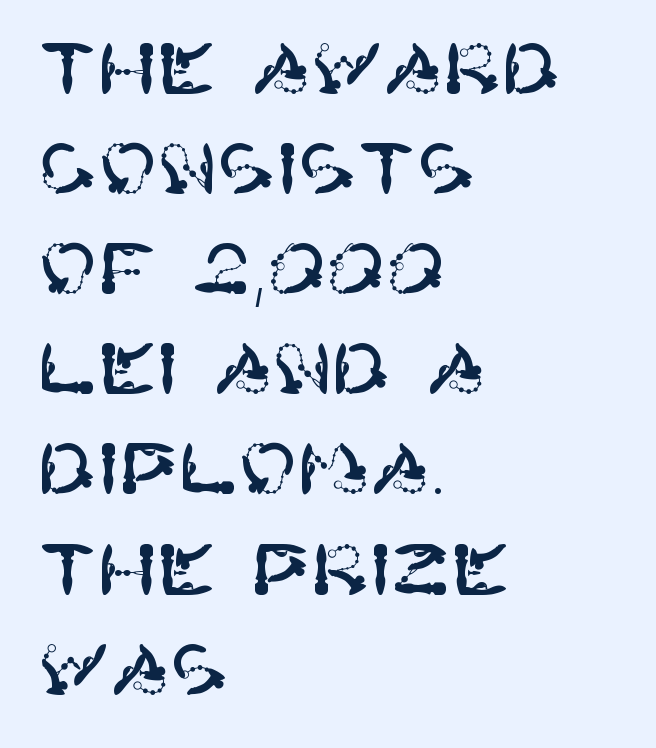
Q: Is the text italic (slanted)? A: No, it is upright.
Q: Is the typeface a serif or a sans-serif typeface? A: Sans-serif.
Q: Is the text underlined? A: No.
Q: How is the paragraph aligned? A: Left-aligned.
Q: Is the spacing between letters normal or unusually wide? A: Normal.
Q: Is the spacing between lines tight, normal or loose? A: Normal.
Q: Width (condensed, normal, or wide)? A: Normal.
Q: Stroke contrast? A: High.
Q: x-height? A: Large.
